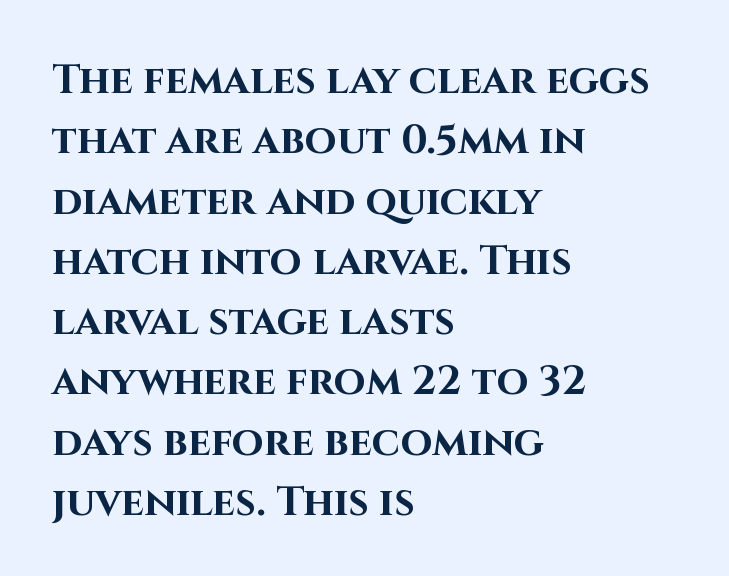
{"serif": "no", "italic": "no", "bold": "yes", "weight": "bold", "width": "normal", "stroke_contrast": "high", "x_height": "large", "monospaced": "no", "underline": "no", "align": "left", "line_spacing": "normal", "line_spacing_ratio": 1.47, "letter_spacing": "normal", "letter_spacing_em": 0.0, "glyph_px": 41}
